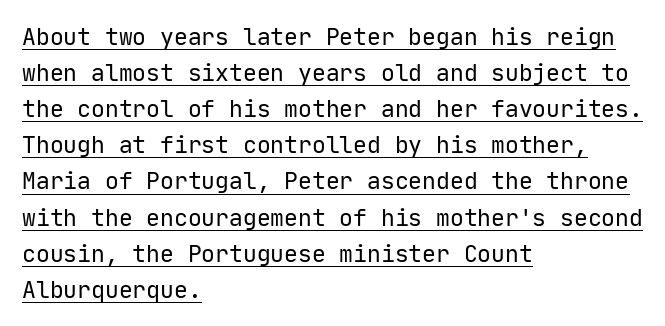
{"italic": "no", "bold": "no", "underline": "yes", "align": "left", "line_spacing": "normal", "line_spacing_ratio": 1.57, "letter_spacing": "normal", "letter_spacing_em": 0.0, "glyph_px": 23}
